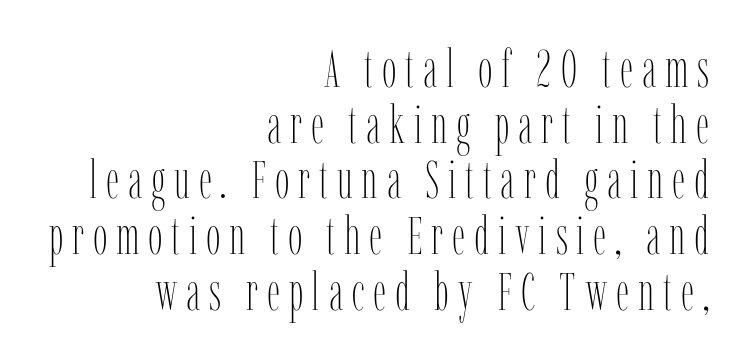
The image shows 52 px thin, condensed type, upright; set right-aligned, tight line spacing (1.07x), not underlined; low stroke contrast and a medium x-height.
